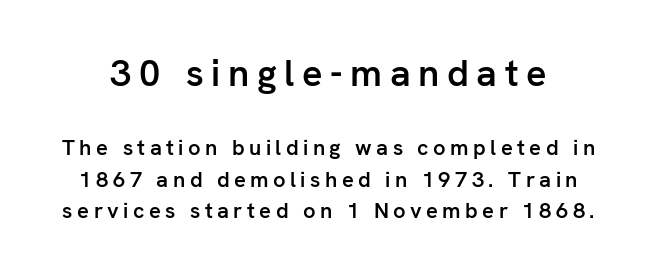
This sample has the flowing, uneven cadence of proportional lettering. These lines are composed in type without serifs. This sample uses an upright cut, with every glyph sitting square on the baseline. Check the space under the baseline: it is left empty.
